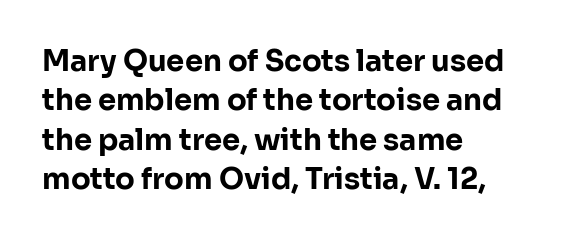
{"serif": "no", "italic": "no", "bold": "yes", "weight": "bold", "width": "normal", "stroke_contrast": "low", "x_height": "medium", "monospaced": "no", "underline": "no", "align": "left", "line_spacing": "normal", "line_spacing_ratio": 1.36, "letter_spacing": "normal", "letter_spacing_em": 0.0, "glyph_px": 29}
